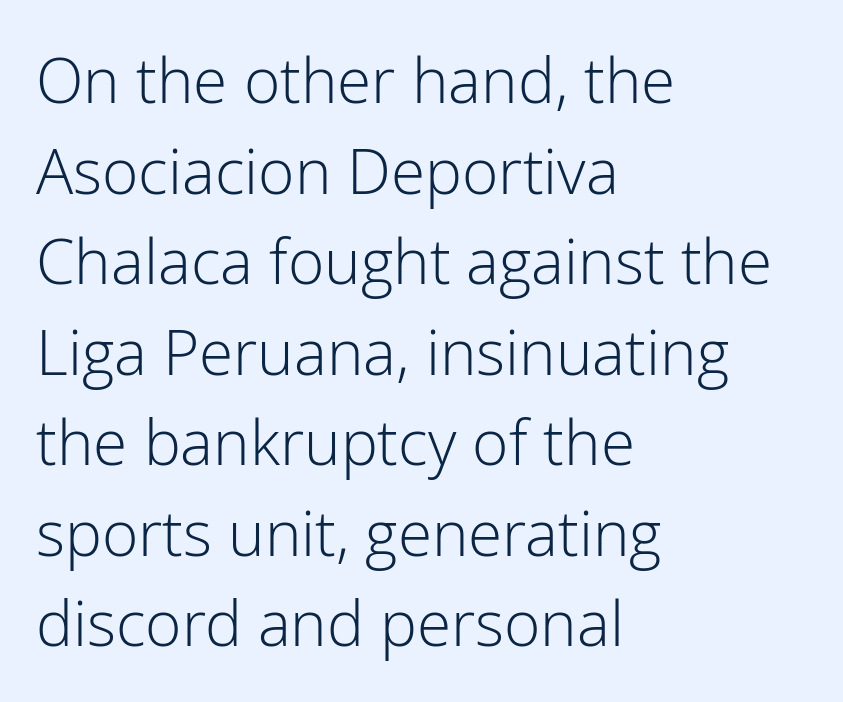
{"serif": "no", "italic": "no", "bold": "no", "weight": "light", "width": "normal", "stroke_contrast": "low", "x_height": "medium", "monospaced": "no", "underline": "no", "align": "left", "line_spacing": "normal", "line_spacing_ratio": 1.46, "letter_spacing": "normal", "letter_spacing_em": 0.0, "glyph_px": 62}
